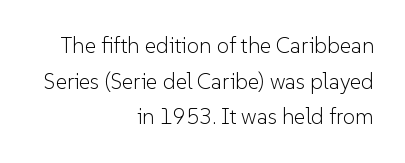
These lines stack with their right ends in a neat column. How are the letters spaced? Ordinarily, with no added tracking. Has an underline been added? It has not. Stroke mass is kept to a normal reading level or below. The rows are spaced the way most documents space them. You can tell it's not italic because the verticals are truly vertical.
